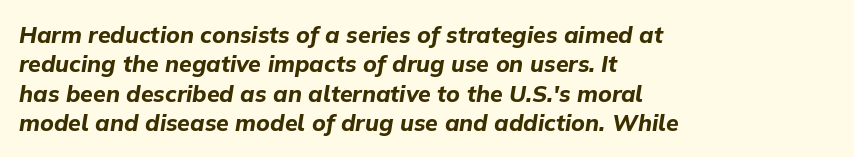
The image shows 23 px bold type, italic (leaning right); set left-aligned, normal line spacing (1.28x), normal letter spacing, not underlined.
